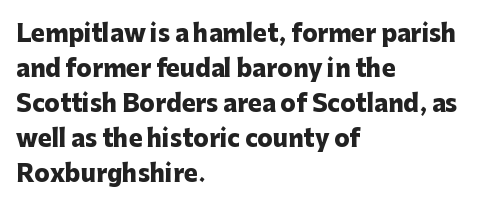
{"italic": "no", "bold": "yes", "underline": "no", "align": "left", "line_spacing": "normal", "line_spacing_ratio": 1.52, "letter_spacing": "normal", "letter_spacing_em": 0.0, "glyph_px": 23}
